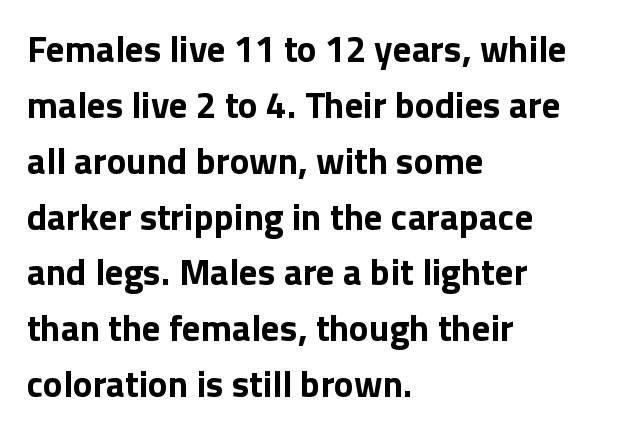
Q: Is the text bold? A: Yes.
Q: Is the text italic (slanted)? A: No, it is upright.
Q: Is the typeface a serif or a sans-serif typeface? A: Sans-serif.
Q: Is the text underlined? A: No.
Q: How is the paragraph aligned? A: Left-aligned.
Q: Is the spacing between letters normal or unusually wide? A: Normal.
Q: Is the spacing between lines tight, normal or loose? A: Normal.
Q: Width (condensed, normal, or wide)? A: Normal.
Q: Stroke contrast? A: Low.
Q: x-height? A: Medium.
Q: Monospaced? A: No.
